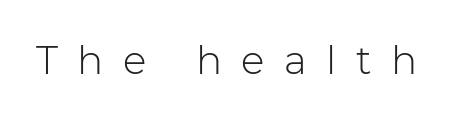
Serifs: no, the terminals of the letterforms are clean. Think of a printed novel: that variable character pitch is what you see here. A clean baseline with only descenders dipping below it. The type sits square on the baseline with zero lean. Glyph-to-glyph distance is far greater than everyday printed text. On a weight scale, this lands at 450 or below.
